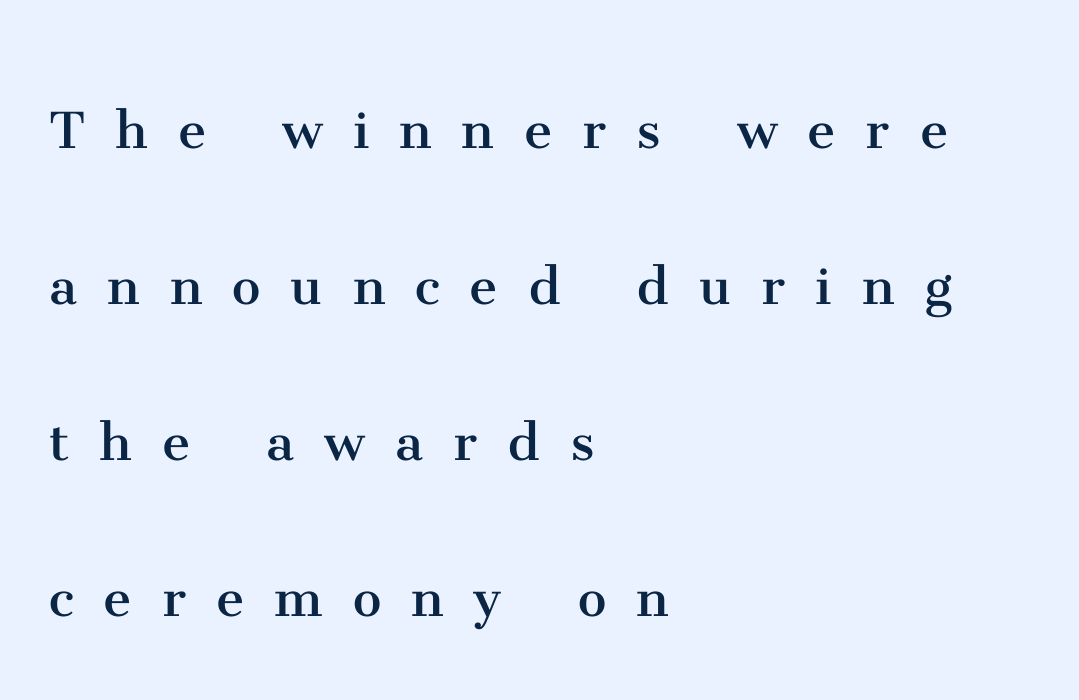
{"serif": "yes", "italic": "no", "bold": "no", "weight": "regular", "width": "normal", "stroke_contrast": "medium", "x_height": "medium", "monospaced": "no", "underline": "no", "align": "left", "line_spacing": "loose", "line_spacing_ratio": 2.44, "letter_spacing": "wide", "letter_spacing_em": 0.47, "glyph_px": 64}
